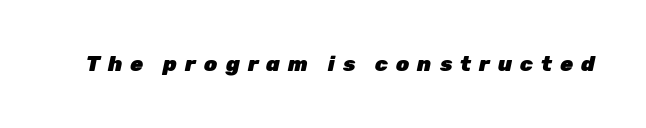
Q: Is the text bold? A: Yes.
Q: Is the text italic (slanted)? A: Yes, it leans right by about 12 degrees.
Q: Is the text underlined? A: No.
Q: Is the spacing between letters normal or unusually wide? A: Unusually wide.
